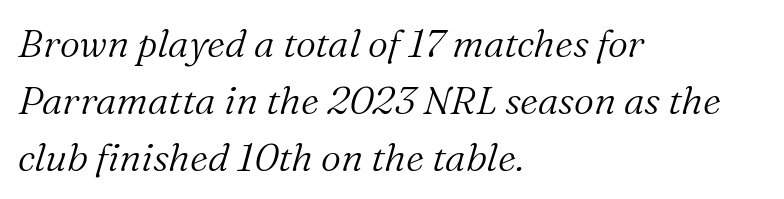
The image shows 39 px light serif type, italic (leaning right); set left-aligned, normal line spacing (1.46x), normal letter spacing, not underlined; medium stroke contrast and a medium x-height.
